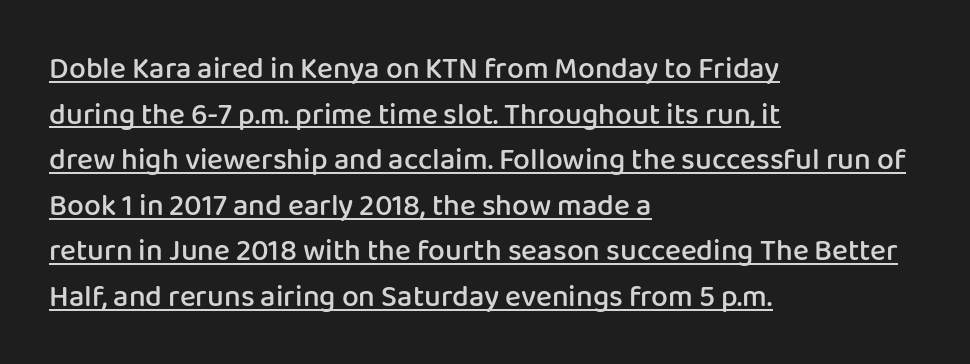
{"serif": "no", "italic": "no", "bold": "semi", "weight": "semibold", "width": "normal", "stroke_contrast": "low", "x_height": "medium", "monospaced": "no", "underline": "yes", "align": "left", "line_spacing": "normal", "line_spacing_ratio": 1.52, "letter_spacing": "normal", "letter_spacing_em": 0.0, "glyph_px": 30}
